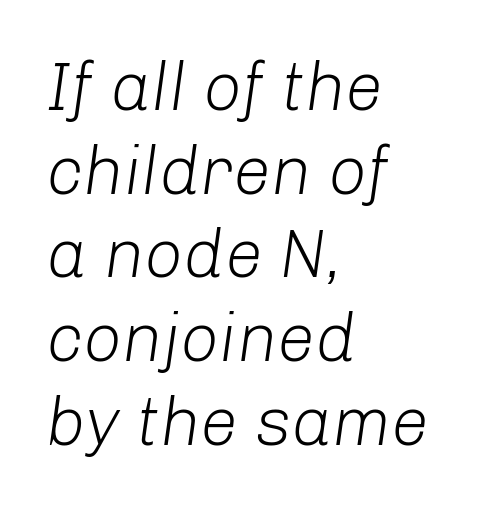
Q: Is the text bold? A: No.
Q: Is the text italic (slanted)? A: Yes, it leans right by about 8 degrees.
Q: Is the text underlined? A: No.
Q: How is the paragraph aligned? A: Left-aligned.
Q: Is the spacing between letters normal or unusually wide? A: Normal.
Q: Width (condensed, normal, or wide)? A: Normal.
Q: Stroke contrast? A: Low.
Q: x-height? A: Medium.
Q: Monospaced? A: No.
